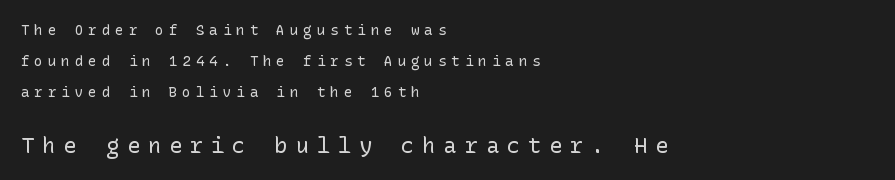
Q: Is the text bold? A: No.
Q: Is the text italic (slanted)? A: No, it is upright.
Q: Is the text underlined? A: No.
Q: How is the paragraph aligned? A: Left-aligned.
Q: Is the spacing between letters normal or unusually wide? A: Unusually wide.
Q: Is the spacing between lines tight, normal or loose? A: Loose.
Q: Which block of text is set in a larger size, the first (top) or the second (bottom)? A: The second (bottom) one.
